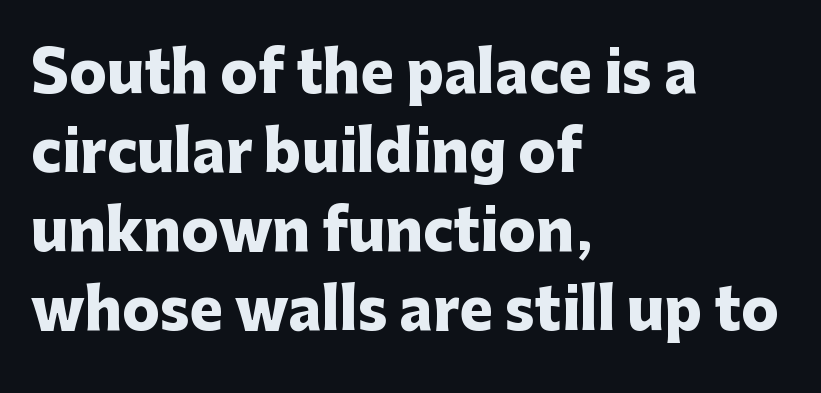
Q: Is the text bold? A: Yes.
Q: Is the text italic (slanted)? A: No, it is upright.
Q: Is the typeface a serif or a sans-serif typeface? A: Sans-serif.
Q: Is the text underlined? A: No.
Q: How is the paragraph aligned? A: Left-aligned.
Q: Is the spacing between letters normal or unusually wide? A: Normal.
Q: Is the spacing between lines tight, normal or loose? A: Normal.
Q: Width (condensed, normal, or wide)? A: Normal.
Q: Stroke contrast? A: Low.
Q: x-height? A: Medium.
Q: Monospaced? A: No.
